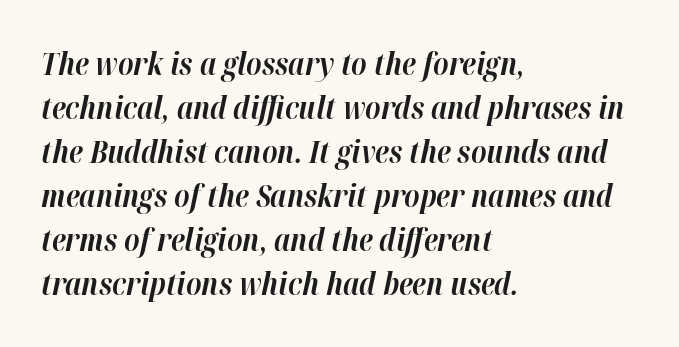
The image shows 31 px bold type, italic (leaning right); set left-aligned, normal line spacing (1.42x), normal letter spacing, not underlined; high stroke contrast and a medium x-height.
